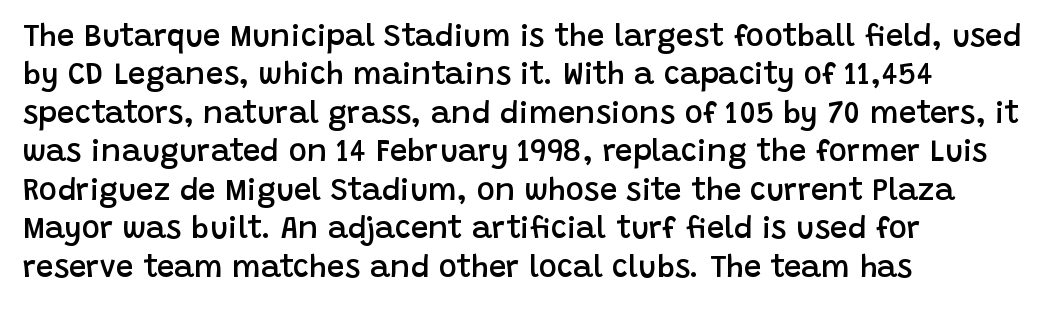
Q: Is the text bold? A: Semi-bold.
Q: Is the text italic (slanted)? A: No, it is upright.
Q: Is the typeface a serif or a sans-serif typeface? A: Sans-serif.
Q: Is the text underlined? A: No.
Q: How is the paragraph aligned? A: Left-aligned.
Q: Is the spacing between letters normal or unusually wide? A: Normal.
Q: Width (condensed, normal, or wide)? A: Normal.
Q: Stroke contrast? A: Low.
Q: x-height? A: Large.
Q: Monospaced? A: No.
